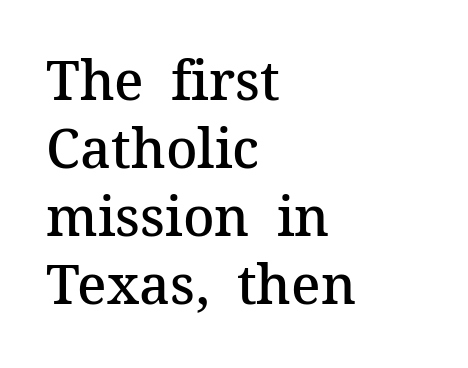
Q: Is the text bold? A: Semi-bold.
Q: Is the text italic (slanted)? A: No, it is upright.
Q: Is the typeface a serif or a sans-serif typeface? A: Serif.
Q: Is the text underlined? A: No.
Q: How is the paragraph aligned? A: Left-aligned.
Q: Is the spacing between letters normal or unusually wide? A: Normal.
Q: Is the spacing between lines tight, normal or loose? A: Normal.
Q: Width (condensed, normal, or wide)? A: Normal.
Q: Stroke contrast? A: Medium.
Q: x-height? A: Medium.
Q: Monospaced? A: No.
